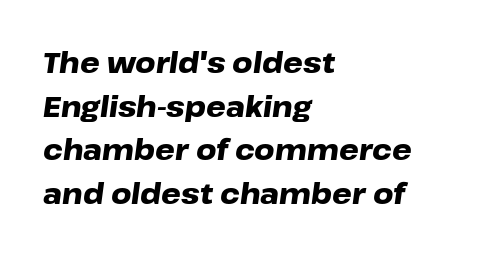
Q: Is the text bold? A: Yes.
Q: Is the text italic (slanted)? A: Yes, it leans right by about 8 degrees.
Q: Is the text underlined? A: No.
Q: How is the paragraph aligned? A: Left-aligned.
Q: Is the spacing between letters normal or unusually wide? A: Normal.
Q: Is the spacing between lines tight, normal or loose? A: Normal.
Q: Width (condensed, normal, or wide)? A: Wide.
Q: Stroke contrast? A: Low.
Q: x-height? A: Medium.
Q: Monospaced? A: No.
